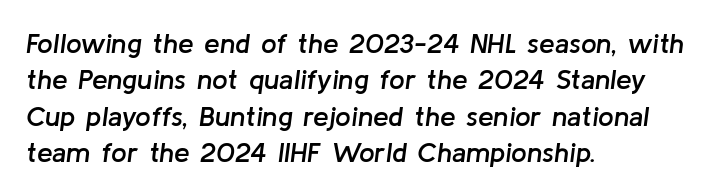
The image shows 28 px semibold type, italic (leaning right); set left-aligned, normal line spacing (1.3x), normal letter spacing, not underlined; low stroke contrast and a medium x-height.
